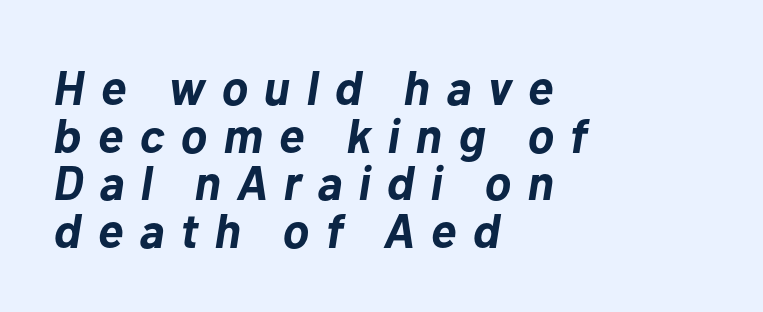
{"italic": "yes", "lean": "right", "slant_degrees": 10, "bold": "yes", "weight": "bold", "width": "normal", "stroke_contrast": "low", "x_height": "medium", "monospaced": "no", "underline": "no", "align": "left", "line_spacing": "tight", "line_spacing_ratio": 0.99, "letter_spacing": "wide", "letter_spacing_em": 0.34, "glyph_px": 48}
